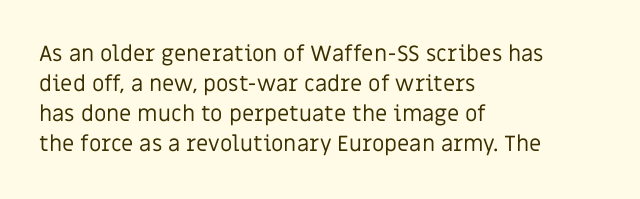
The image shows 22 px text type, upright; set left-aligned, normal line spacing (1.37x), normal letter spacing, not underlined.
